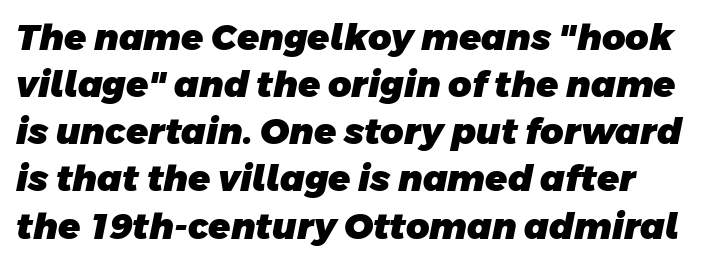
Q: Is the text bold? A: Yes.
Q: Is the typeface a serif or a sans-serif typeface? A: Sans-serif.
Q: Is the text underlined? A: No.
Q: Is the spacing between letters normal or unusually wide? A: Normal.
Q: Is the spacing between lines tight, normal or loose? A: Normal.
Q: Width (condensed, normal, or wide)? A: Normal.
Q: Stroke contrast? A: Low.
Q: x-height? A: Large.
Q: Monospaced? A: No.
